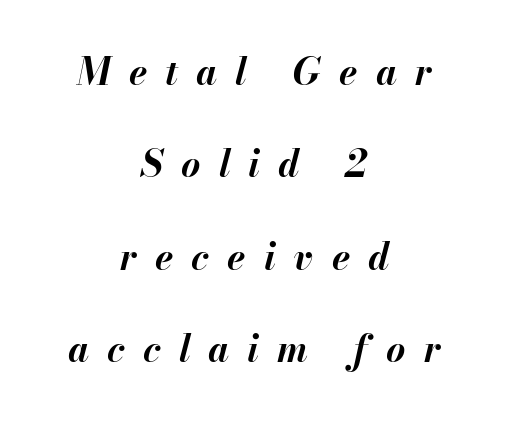
{"italic": "yes", "lean": "right", "slant_degrees": 13, "bold": "yes", "weight": "bold", "width": "normal", "stroke_contrast": "medium", "x_height": "small", "monospaced": "no", "underline": "no", "align": "center", "line_spacing": "loose", "line_spacing_ratio": 2.5, "letter_spacing": "wide", "letter_spacing_em": 0.49, "glyph_px": 37}
